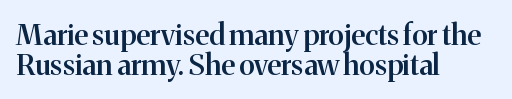
Q: Is the text bold? A: Semi-bold.
Q: Is the text italic (slanted)? A: No, it is upright.
Q: Is the typeface a serif or a sans-serif typeface? A: Serif.
Q: Is the text underlined? A: No.
Q: How is the paragraph aligned? A: Left-aligned.
Q: Is the spacing between letters normal or unusually wide? A: Normal.
Q: Is the spacing between lines tight, normal or loose? A: Tight.
Q: Width (condensed, normal, or wide)? A: Normal.
Q: Stroke contrast? A: Medium.
Q: x-height? A: Medium.
Q: Monospaced? A: No.
